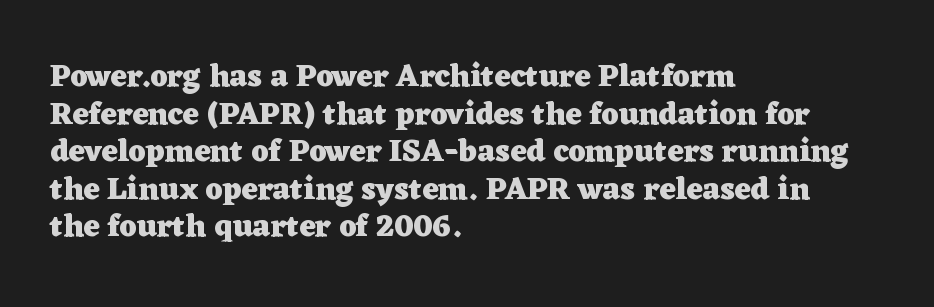
The image shows 31 px heavy, wide serif type, upright; set left-aligned, line spacing 1.21x, normal letter spacing, not underlined; low stroke contrast and a medium x-height.
